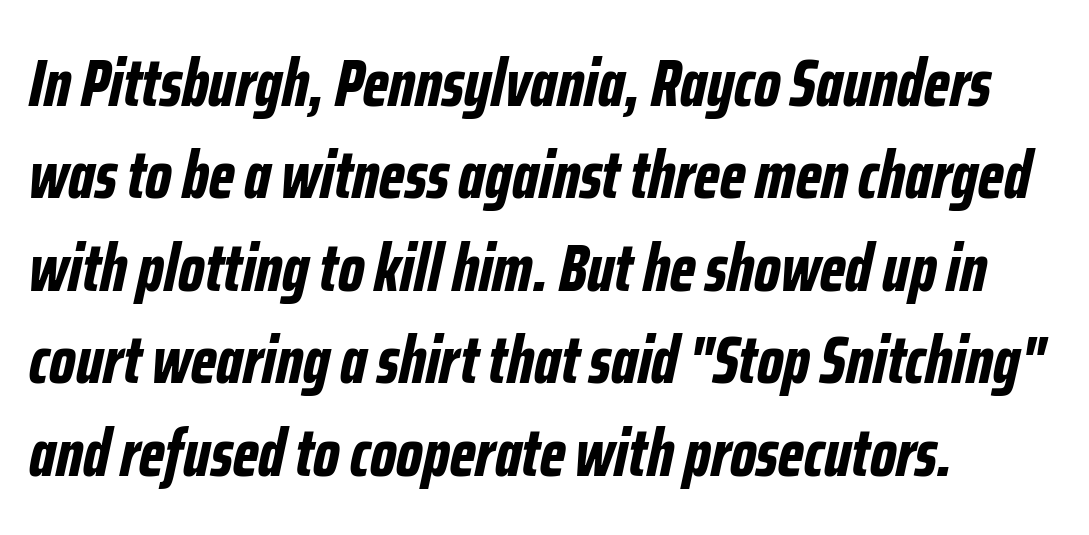
Q: Is the text bold? A: Yes.
Q: Is the text italic (slanted)? A: Yes, it leans right by about 12 degrees.
Q: Is the text underlined? A: No.
Q: How is the paragraph aligned? A: Left-aligned.
Q: Is the spacing between letters normal or unusually wide? A: Normal.
Q: Is the spacing between lines tight, normal or loose? A: Normal.
Q: Width (condensed, normal, or wide)? A: Condensed.
Q: Stroke contrast? A: Low.
Q: x-height? A: Medium.
Q: Monospaced? A: No.
